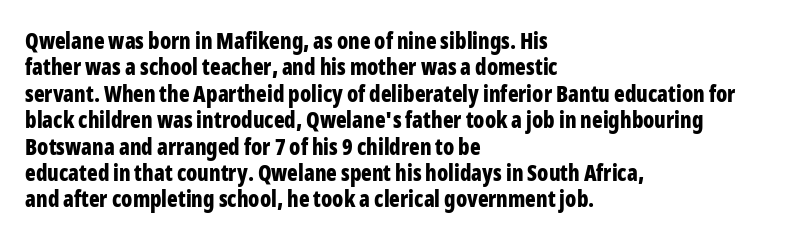
{"italic": "no", "bold": "yes", "underline": "no", "align": "left", "line_spacing_ratio": 1.2, "letter_spacing": "normal", "letter_spacing_em": 0.0, "glyph_px": 22}
